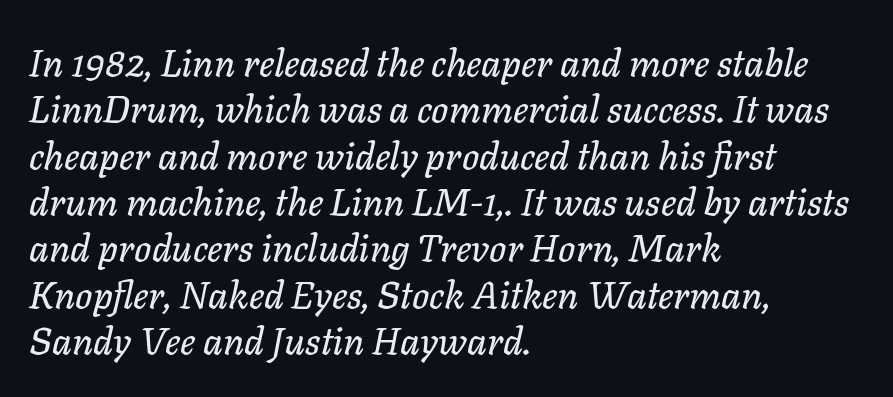
Descender tails drop into unmarked territory. Character widths vary here, with narrow letters taking less room than wide ones. Does the lettering tilt? It does — this is italic. The rendering keeps characters at their native spacing.
